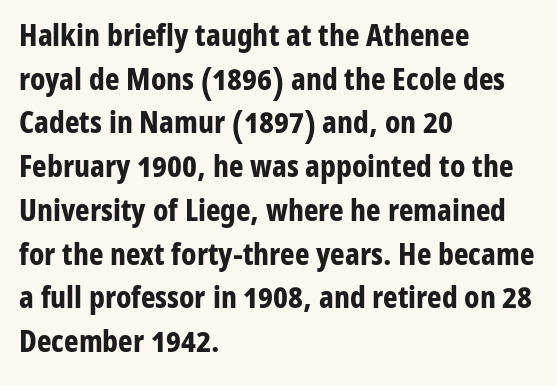
The face used here has the dense, thick strokes of a bold. The lettering stays uniformly vertical, giving the passage a roman look. Inter-character spacing is left at the font's built-in metrics. The text block is weighted toward the left margin, trailing off unevenly rightward.
